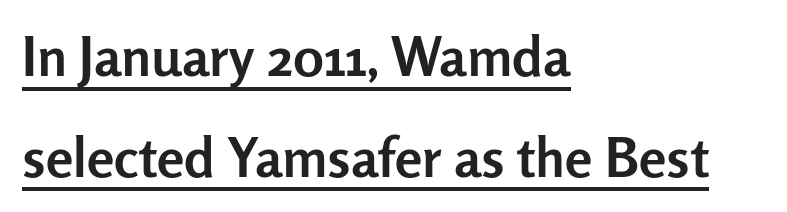
The letters advance in unequal steps, a hallmark of proportional type. This sample uses a sans-serif face. The letters stand straight up with perfectly vertical stems. Visually the block forms a straight wall on the left and a jagged coastline on the right. Is the letter spacing exaggerated? No — it looks like the ordinary default. The glyphs have the mass of a bold cut.
